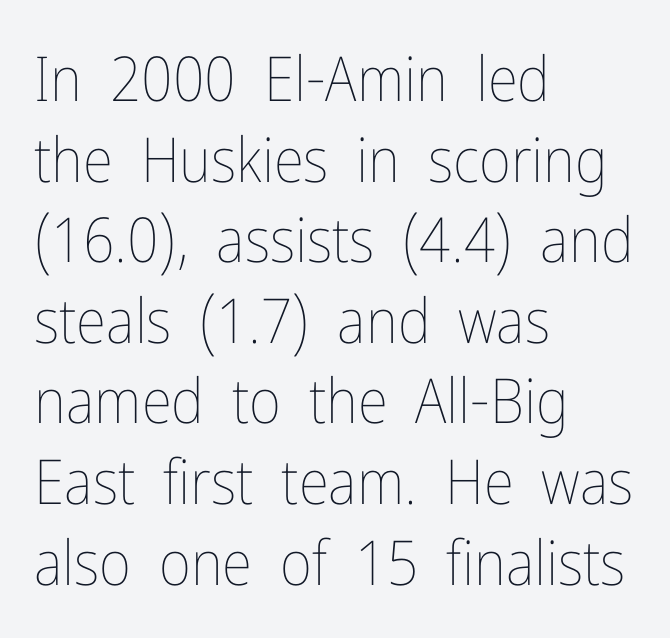
{"italic": "no", "bold": "no", "weight": "thin", "width": "condensed", "stroke_contrast": "low", "x_height": "medium", "monospaced": "no", "underline": "no", "align": "left", "line_spacing": "normal", "line_spacing_ratio": 1.3, "letter_spacing": "normal", "letter_spacing_em": 0.0, "glyph_px": 62}
